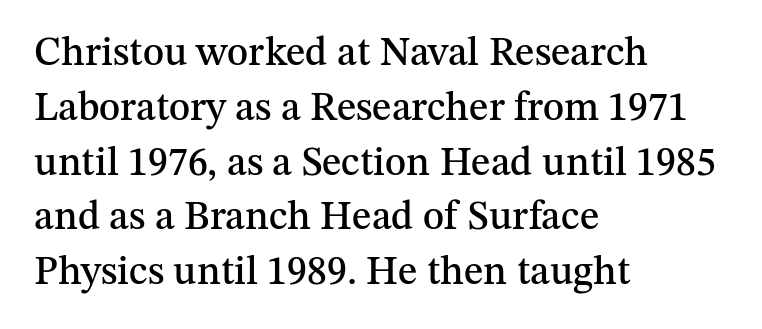
Note the varied advance widths — an 'i' is clearly narrower than an 'm'. Has an underline been added? It has not. Casual observation: everything's shoved over to the left. Letter spacing: default.
